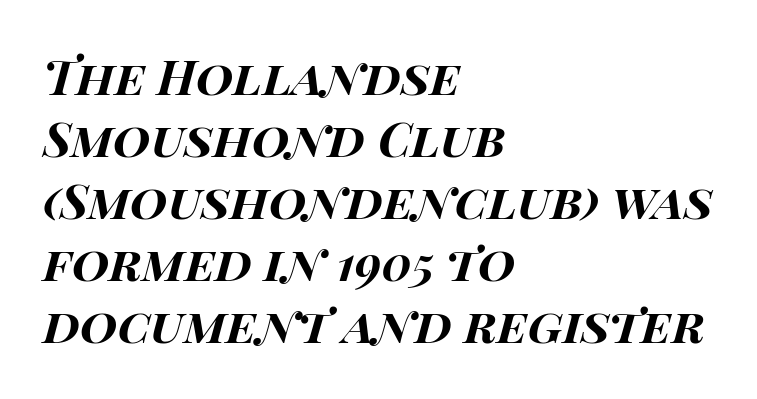
{"italic": "yes", "lean": "right", "slant_degrees": 14, "bold": "yes", "weight": "bold", "width": "wide", "stroke_contrast": "high", "x_height": "large", "monospaced": "no", "underline": "no", "align": "left", "line_spacing": "normal", "line_spacing_ratio": 1.29, "letter_spacing": "normal", "letter_spacing_em": 0.0, "glyph_px": 48}
